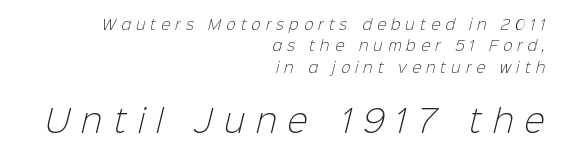
{"serif": "no", "bold": "no", "weight": "light", "width": "normal", "stroke_contrast": "low", "x_height": "medium", "monospaced": "no", "underline": "no", "align": "right", "line_spacing": "normal", "line_spacing_ratio": 1.52, "letter_spacing": "wide", "letter_spacing_em": 0.37, "larger_block": "second", "size_ratio": 2.21, "glyph_px": 31}
